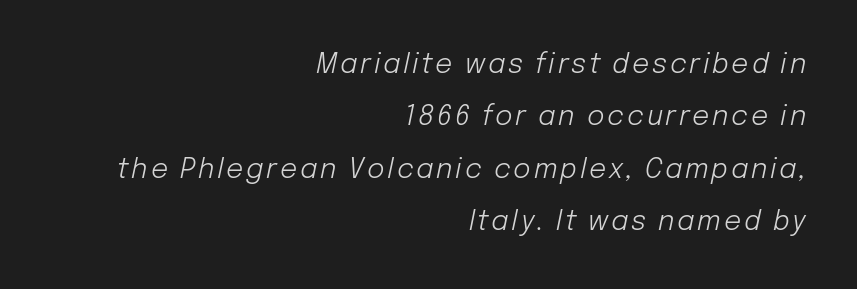
The image shows 27 px text type, italic (leaning right); set right-aligned, loose line spacing (1.94x), not underlined.
